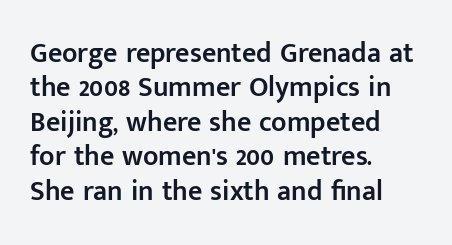
Descender tails drop into unmarked territory. The letters advance in unequal steps, a hallmark of proportional type. The passage is arranged the way most books set body copy — flush left. Are there feet on the stems? There aren't — it's a sans. Here the glyphs are tracked normally, forming tight word shapes. The lettering holds an erect, upright posture throughout.
